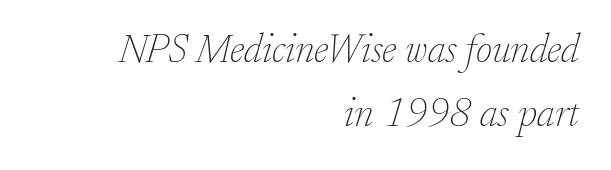
{"serif": "yes", "italic": "yes", "lean": "right", "slant_degrees": 17, "bold": "no", "weight": "thin", "width": "normal", "stroke_contrast": "low", "x_height": "small", "monospaced": "no", "underline": "no", "align": "right", "line_spacing": "normal", "line_spacing_ratio": 1.61, "letter_spacing": "normal", "letter_spacing_em": 0.0, "glyph_px": 40}
